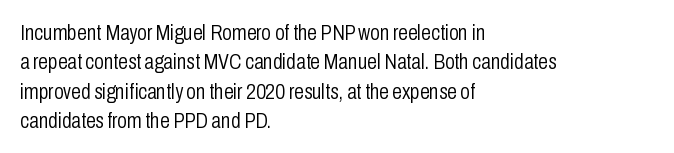
{"italic": "no", "bold": "no", "underline": "no", "align": "left", "line_spacing": "normal", "line_spacing_ratio": 1.33, "letter_spacing": "normal", "letter_spacing_em": 0.0, "glyph_px": 22}
